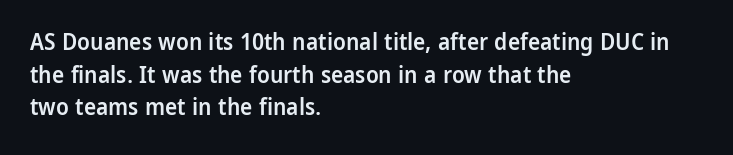
The image shows 23 px text type, upright; set left-aligned, normal line spacing (1.42x), normal letter spacing, not underlined.
